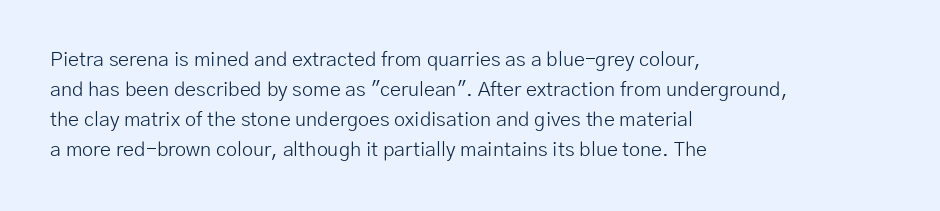
{"italic": "no", "bold": "no", "underline": "no", "align": "left", "line_spacing": "normal", "line_spacing_ratio": 1.5, "letter_spacing": "normal", "letter_spacing_em": 0.0, "glyph_px": 20}
